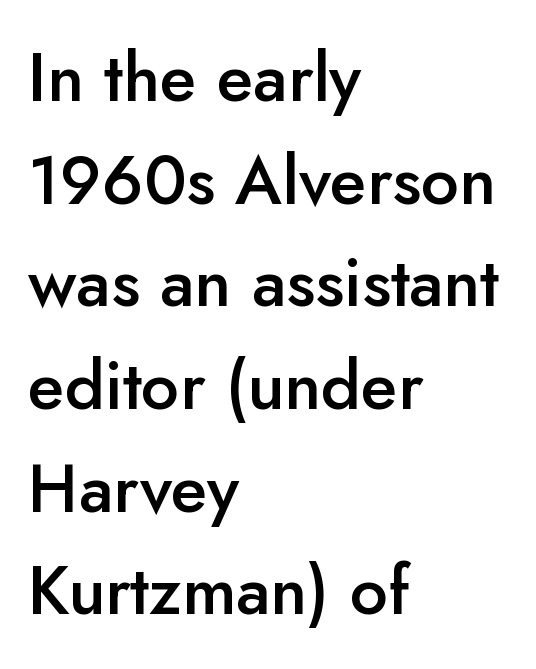
Spacing verdict: proportional, widths tailored to each character. Nothing unusual about the tracking: characters are spaced as the font intends. The lettering stays uniformly vertical, giving the passage a roman look. A classic flush-left, rag-right setting is used for this passage. Rows of type keep a routine distance in the vertical direction.
